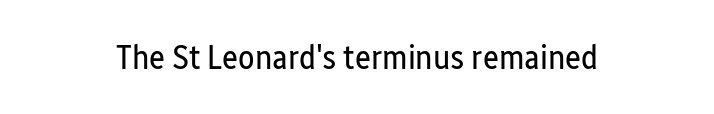
{"serif": "no", "italic": "no", "bold": "no", "weight": "regular", "width": "condensed", "stroke_contrast": "low", "x_height": "medium", "monospaced": "no", "underline": "no", "letter_spacing": "normal", "letter_spacing_em": 0.0, "glyph_px": 34}
